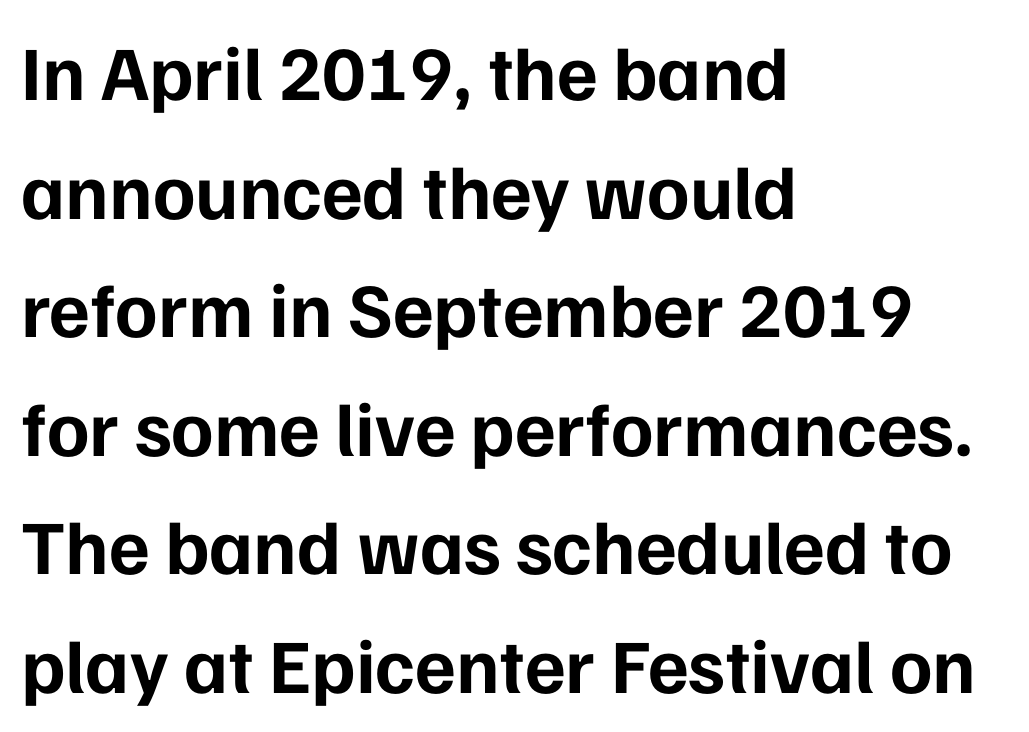
The face used here is proportionally spaced, like ordinary book or web type. The rag falls on the right side of this text block. Every stem runs plumb, perpendicular to the baseline. Beneath every word, the page is bare. Strokes here are thick enough to call this a true bold.
